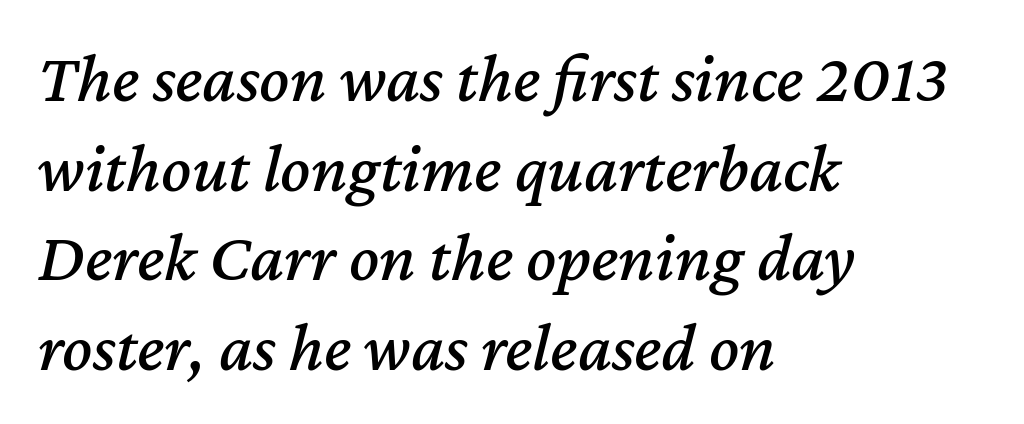
This rendering features lettering with no underline. Honestly, the row spacing looks completely unremarkable. Caption: multi-line text, flush left, ragged right. Short note: letters normally spaced.
